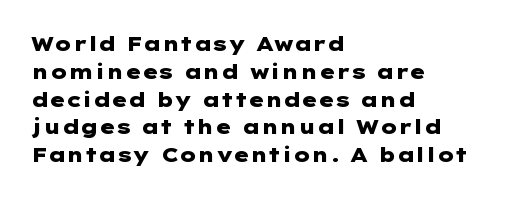
Q: Is the text bold? A: Yes.
Q: Is the text italic (slanted)? A: No, it is upright.
Q: Is the text underlined? A: No.
Q: How is the paragraph aligned? A: Left-aligned.
Q: Is the spacing between letters normal or unusually wide? A: Normal.
Q: Is the spacing between lines tight, normal or loose? A: Normal.
